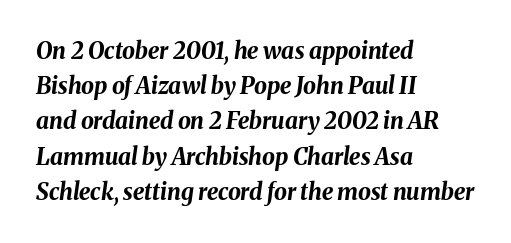
{"italic": "yes", "lean": "right", "slant_degrees": 8, "bold": "yes", "underline": "no", "align": "left", "line_spacing": "normal", "line_spacing_ratio": 1.53, "letter_spacing": "normal", "letter_spacing_em": 0.0, "glyph_px": 23}
